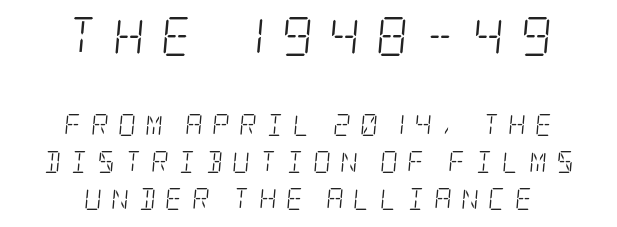
Weight class: somewhere from thin through regular. Rendered with sloped, italic letterforms. The initial chunk of copy outweighs the following chunk in type size. Each row of text sits above clean, open space.
